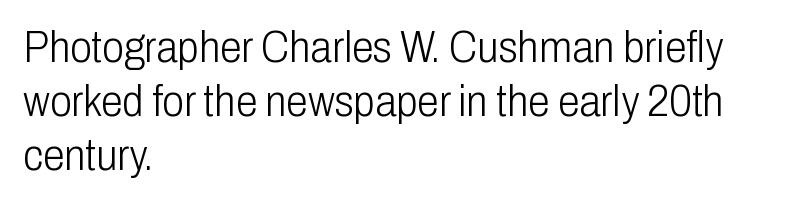
{"serif": "no", "italic": "no", "bold": "no", "weight": "light", "width": "condensed", "stroke_contrast": "low", "x_height": "medium", "monospaced": "no", "underline": "no", "align": "left", "line_spacing_ratio": 1.23, "letter_spacing": "normal", "letter_spacing_em": 0.0, "glyph_px": 44}
